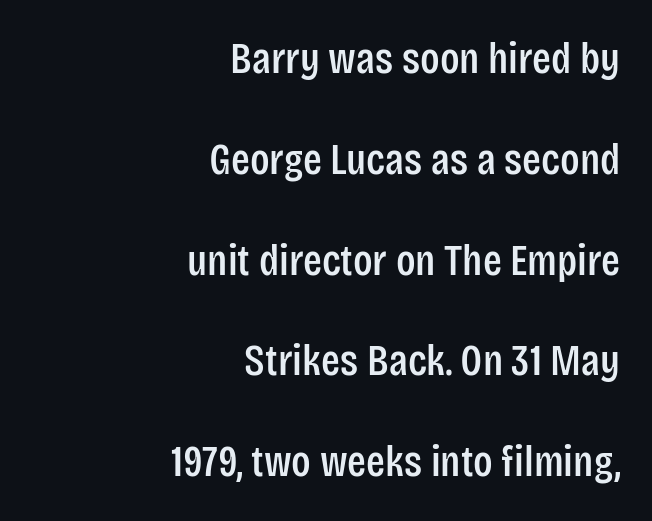
Italic? Not at all — the glyphs are vertical. Typeset ragged left — the right edge is the straight one. The letters sit at their default tracking, neither squeezed nor spread. Just letters on the line, the space beneath them empty. Honestly, the rows look like they've been pulled way apart.
